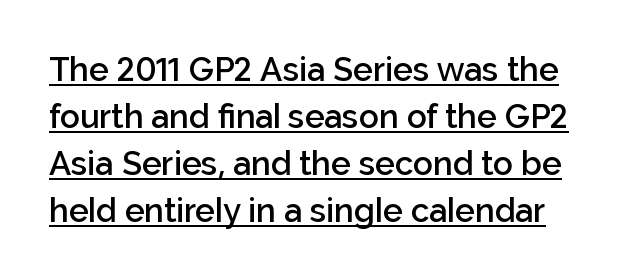
{"serif": "no", "italic": "no", "bold": "semi", "weight": "semibold", "width": "normal", "stroke_contrast": "low", "x_height": "medium", "monospaced": "no", "underline": "yes", "line_spacing": "normal", "line_spacing_ratio": 1.42, "letter_spacing": "normal", "letter_spacing_em": 0.0, "glyph_px": 33}
